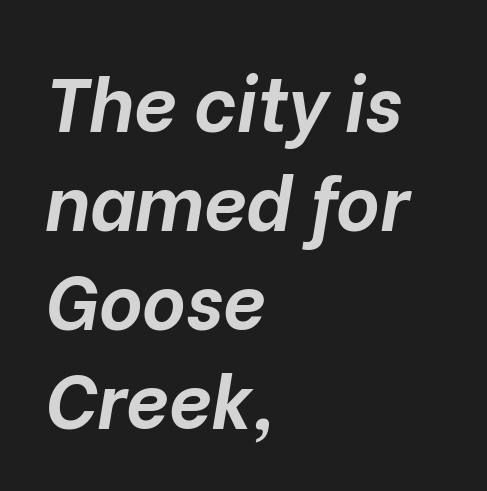
The image shows 75 px bold type, italic (leaning right); set left-aligned, normal line spacing (1.32x), normal letter spacing, not underlined; low stroke contrast and a medium x-height.
